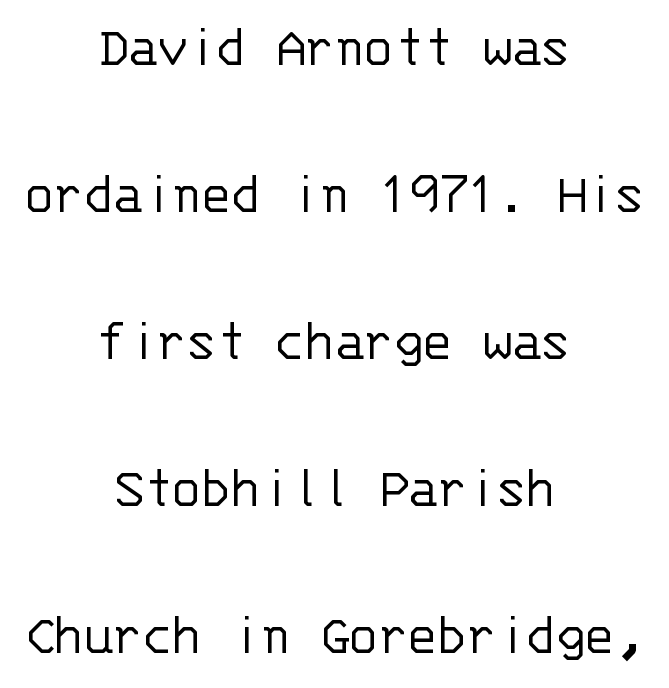
{"serif": "no", "italic": "no", "bold": "no", "weight": "light", "width": "normal", "stroke_contrast": "low", "x_height": "large", "monospaced": "yes", "underline": "no", "align": "center", "line_spacing": "loose", "line_spacing_ratio": 2.45, "letter_spacing": "normal", "letter_spacing_em": 0.0, "glyph_px": 60}
